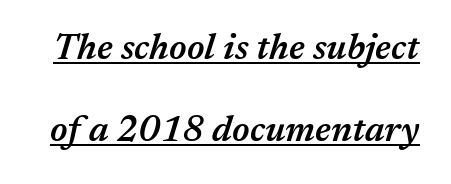
Q: Is the text bold? A: Semi-bold.
Q: Is the text italic (slanted)? A: Yes, it leans right by about 17 degrees.
Q: Is the text underlined? A: Yes.
Q: Is the spacing between letters normal or unusually wide? A: Normal.
Q: Is the spacing between lines tight, normal or loose? A: Loose.
Q: Width (condensed, normal, or wide)? A: Normal.
Q: Stroke contrast? A: Medium.
Q: x-height? A: Medium.
Q: Monospaced? A: No.
